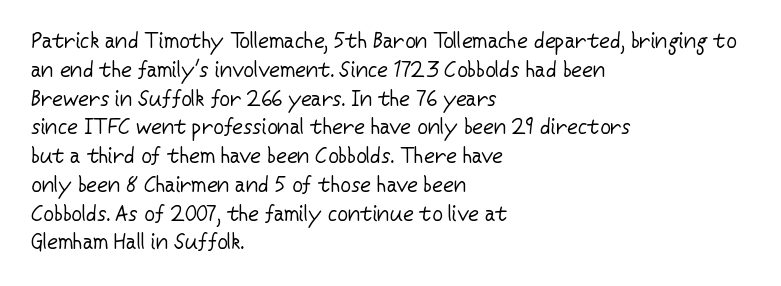
{"italic": "no", "bold": "no", "underline": "no", "align": "left", "line_spacing": "normal", "line_spacing_ratio": 1.37, "letter_spacing": "normal", "letter_spacing_em": 0.0, "glyph_px": 21}
